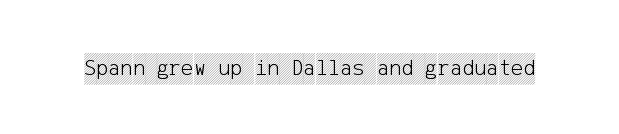
The image shows 23 px text type, upright; set normal letter spacing, not underlined.
